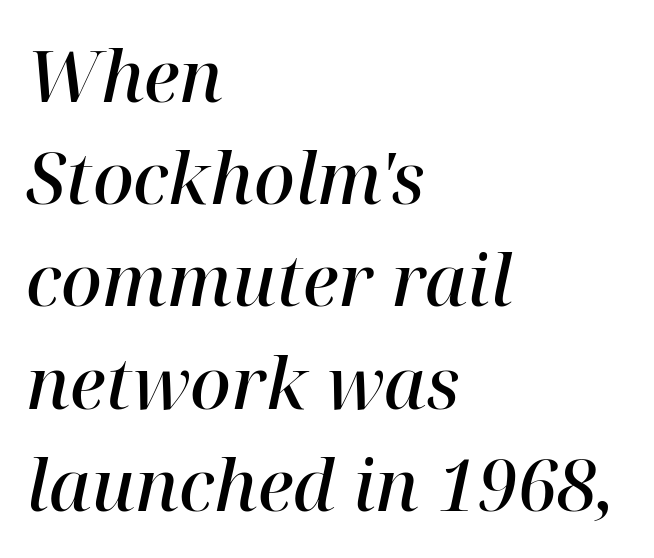
{"serif": "yes", "italic": "yes", "lean": "right", "slant_degrees": 12, "bold": "semi", "weight": "semibold", "width": "normal", "stroke_contrast": "high", "x_height": "medium", "monospaced": "no", "underline": "no", "align": "left", "line_spacing": "normal", "line_spacing_ratio": 1.44, "letter_spacing": "normal", "letter_spacing_em": 0.0, "glyph_px": 71}
